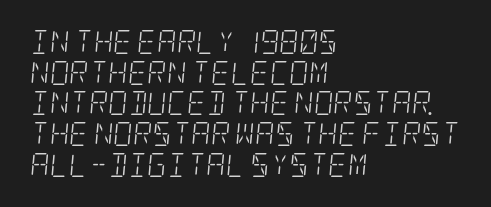
{"italic": "yes", "lean": "right", "slant_degrees": 5, "bold": "no", "underline": "no", "align": "left", "line_spacing": "normal", "line_spacing_ratio": 1.28, "letter_spacing": "normal", "letter_spacing_em": 0.0, "glyph_px": 24}
